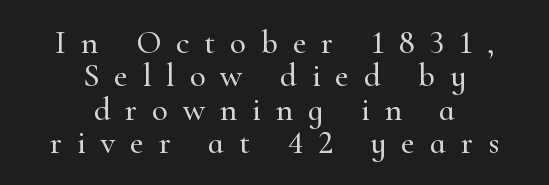
Q: Is the text italic (slanted)? A: No, it is upright.
Q: Is the typeface a serif or a sans-serif typeface? A: Serif.
Q: Is the text underlined? A: No.
Q: How is the paragraph aligned? A: Centered.
Q: Is the spacing between letters normal or unusually wide? A: Unusually wide.
Q: Is the spacing between lines tight, normal or loose? A: Tight.
Q: Width (condensed, normal, or wide)? A: Normal.
Q: Stroke contrast? A: High.
Q: x-height? A: Small.
Q: Monospaced? A: No.
